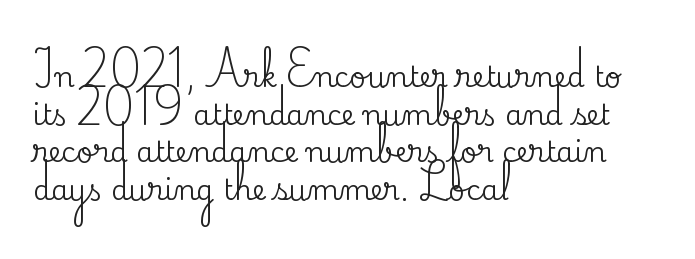
Q: Is the text italic (slanted)? A: No, it is upright.
Q: Is the typeface a serif or a sans-serif typeface? A: Serif.
Q: Is the text underlined? A: No.
Q: How is the paragraph aligned? A: Left-aligned.
Q: Is the spacing between letters normal or unusually wide? A: Normal.
Q: Is the spacing between lines tight, normal or loose? A: Normal.
Q: Width (condensed, normal, or wide)? A: Normal.
Q: Stroke contrast? A: Medium.
Q: x-height? A: Small.
Q: Monospaced? A: No.
